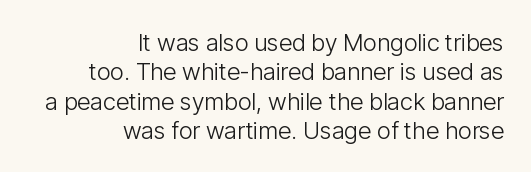
{"italic": "no", "bold": "no", "underline": "no", "align": "right", "line_spacing_ratio": 1.22, "letter_spacing": "normal", "letter_spacing_em": 0.0, "glyph_px": 24}
